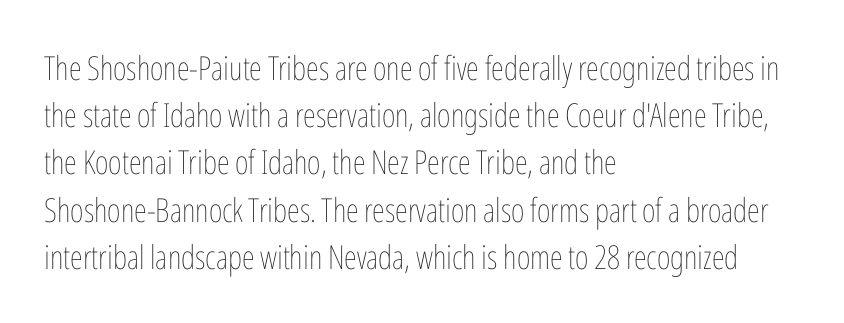
The string is rendered with underlining switched off. If you drew a ruler down the left edge, every line would touch it. Italic: no, the glyphs are upright roman. Vertical spacing — default.
